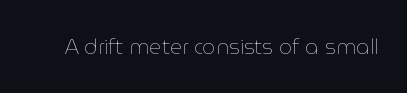
{"italic": "no", "bold": "no", "underline": "no", "letter_spacing": "normal", "letter_spacing_em": 0.0, "glyph_px": 21}
